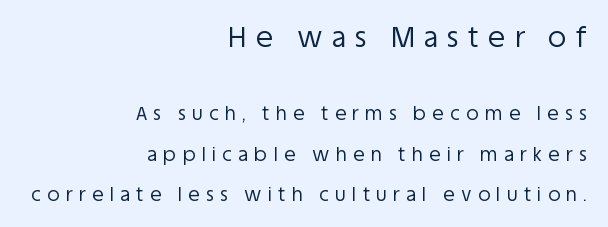
The first block has been scaled up relative to the second. Leading is clearly above the norm, producing a sparse column. The space directly below the letters is spotless. You can tell it's not italic because the verticals are truly vertical. Caption: face not bold, strokes unweighted.
